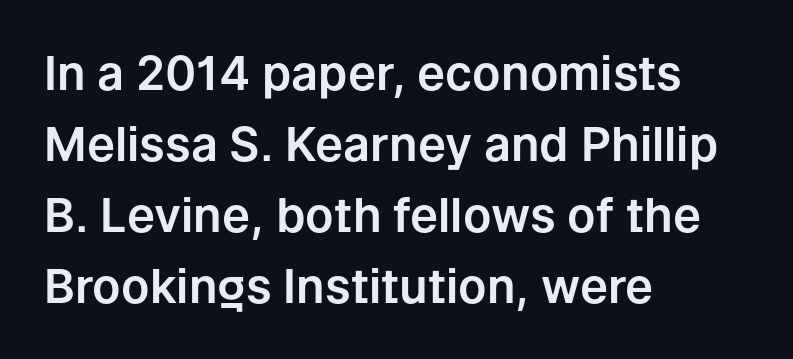
Quick note: not italic, upright. Proportional: the letters do not fall into vertical columns. Caption: standard tracking, unaltered. Rule under the text: the space is simply empty. You can tell from the bare stems that sans-serif type was used. Baseline-to-baseline distance is the conventional proportion of letter height.
